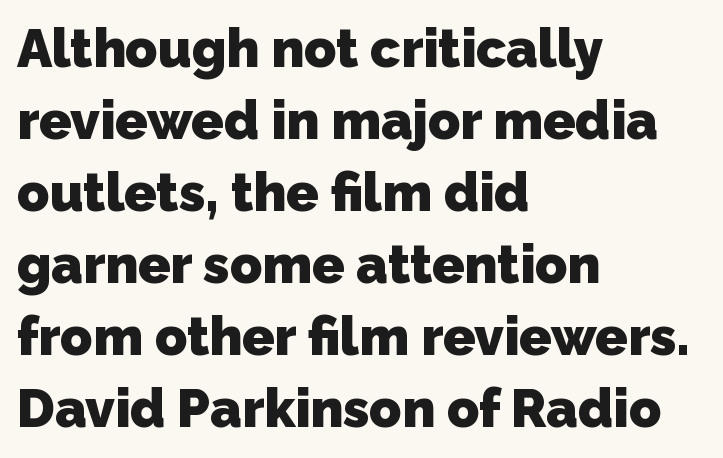
The image shows 53 px heavy sans-serif type; set left-aligned, normal line spacing (1.36x), normal letter spacing, not underlined; low stroke contrast and a medium x-height.
